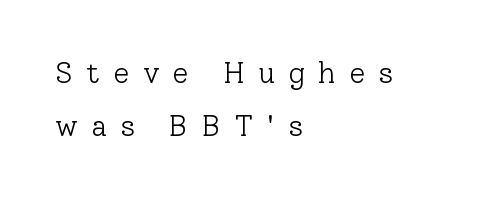
{"serif": "yes", "italic": "no", "bold": "no", "weight": "light", "width": "normal", "stroke_contrast": "low", "x_height": "medium", "monospaced": "no", "underline": "no", "align": "left", "line_spacing_ratio": 1.83, "letter_spacing": "wide", "letter_spacing_em": 0.46, "glyph_px": 29}
